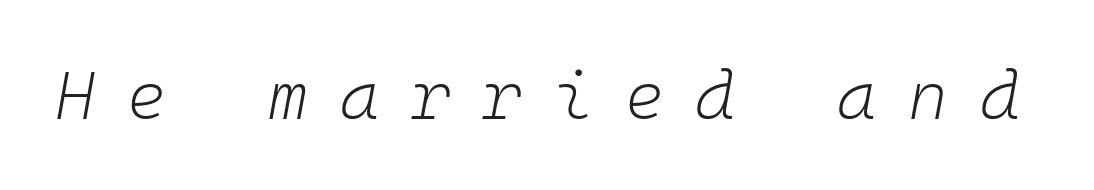
{"italic": "yes", "lean": "right", "slant_degrees": 10, "bold": "no", "weight": "light", "width": "normal", "stroke_contrast": "low", "x_height": "medium", "monospaced": "yes", "underline": "no", "letter_spacing": "wide", "letter_spacing_em": 0.46, "glyph_px": 68}
